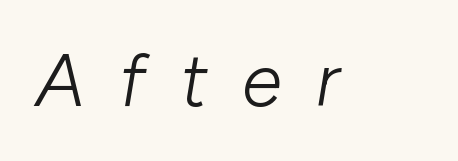
{"italic": "yes", "lean": "right", "slant_degrees": 10, "bold": "no", "weight": "light", "width": "normal", "stroke_contrast": "low", "x_height": "medium", "monospaced": "no", "underline": "no", "letter_spacing": "wide", "letter_spacing_em": 0.47, "glyph_px": 73}
